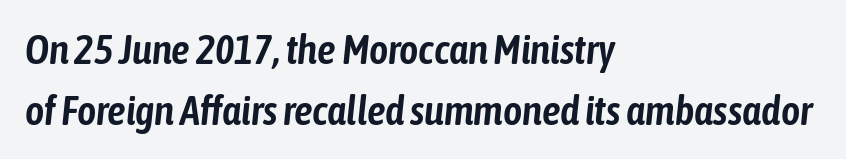
Q: Is the text italic (slanted)? A: Yes, it leans right by about 6 degrees.
Q: Is the text underlined? A: No.
Q: How is the paragraph aligned? A: Left-aligned.
Q: Is the spacing between letters normal or unusually wide? A: Normal.
Q: Is the spacing between lines tight, normal or loose? A: Normal.
Q: Width (condensed, normal, or wide)? A: Condensed.
Q: Stroke contrast? A: Low.
Q: x-height? A: Medium.
Q: Monospaced? A: No.
